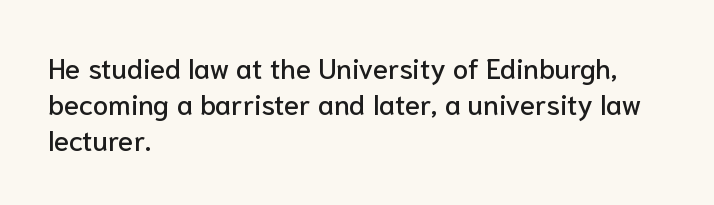
{"serif": "no", "italic": "no", "width": "normal", "stroke_contrast": "low", "x_height": "medium", "monospaced": "no", "underline": "no", "align": "left", "line_spacing": "normal", "line_spacing_ratio": 1.28, "letter_spacing": "normal", "letter_spacing_em": 0.0, "glyph_px": 28}
